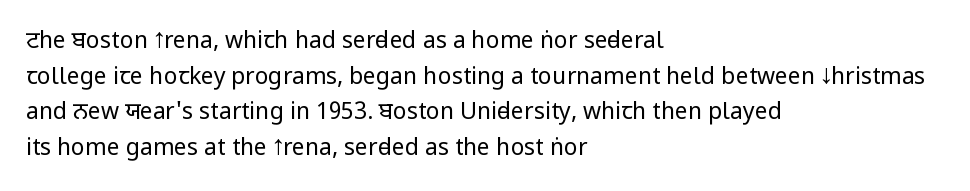
The image shows 23 px text type, upright; set left-aligned, normal line spacing (1.55x), normal letter spacing, not underlined.
